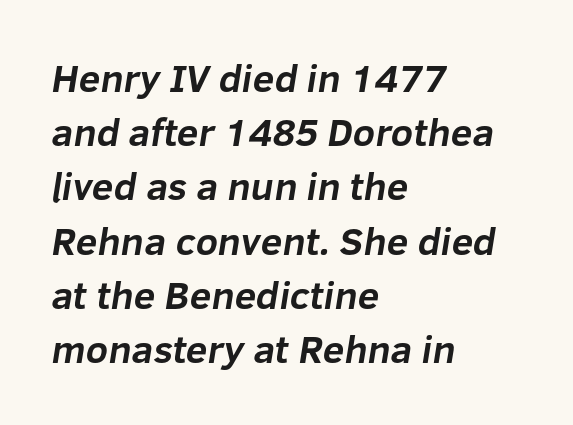
The image shows 39 px bold sans-serif type; set left-aligned, normal line spacing (1.39x), normal letter spacing, not underlined; low stroke contrast and a medium x-height.
